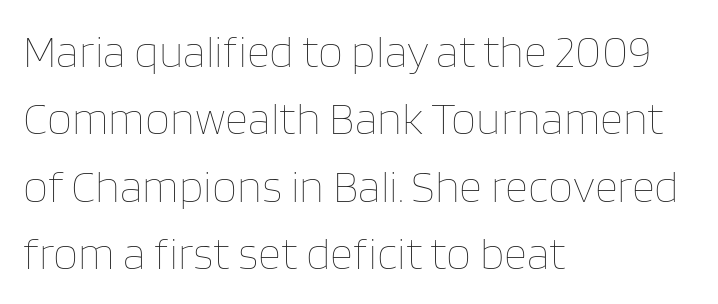
The image shows 45 px thin type, upright; set left-aligned, normal line spacing (1.5x), normal letter spacing, not underlined; low stroke contrast and a large x-height.
